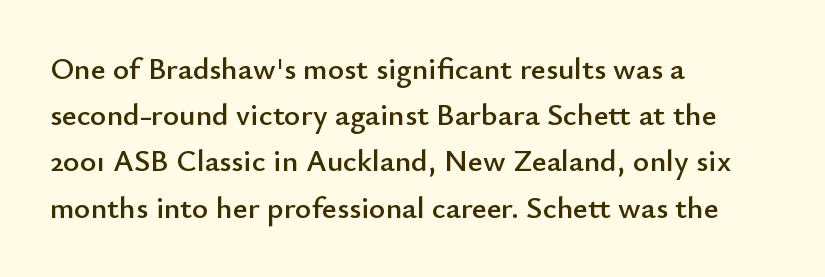
{"serif": "no", "italic": "no", "width": "normal", "stroke_contrast": "low", "x_height": "small", "monospaced": "no", "underline": "no", "align": "left", "line_spacing": "normal", "line_spacing_ratio": 1.49, "letter_spacing": "normal", "letter_spacing_em": 0.0, "glyph_px": 31}
